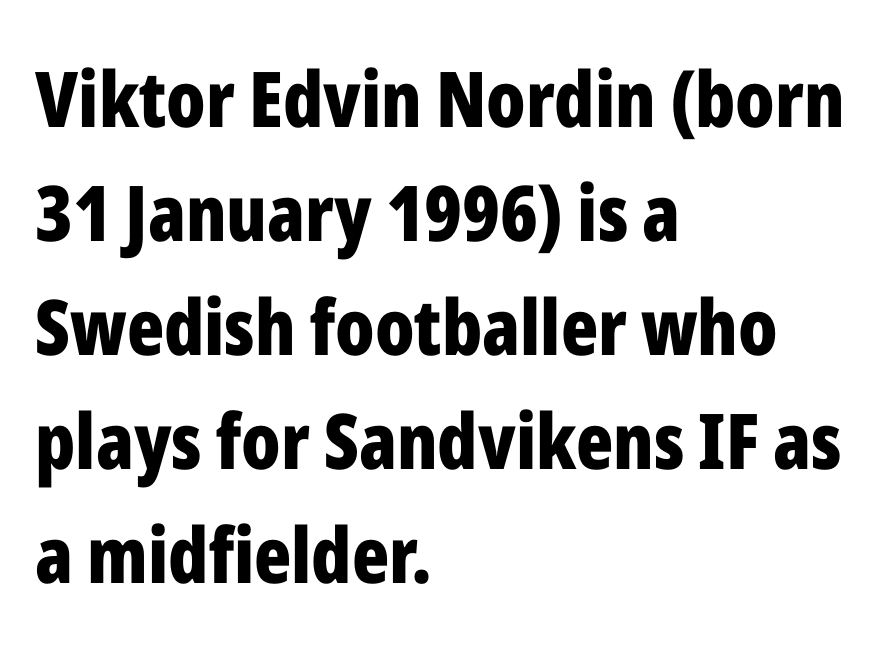
The string is rendered with underlining switched off. Posture: vertical. What weight is shown? A full bold with thick strokes. The tracking reads as untouched default to a designer's eye. Typeset ragged right — the left edge is the straight one.
